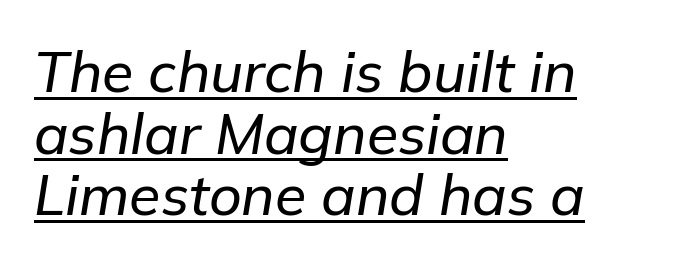
Caption: standard tracking, unaltered. You can see a thin bar hugging the bottom of the glyphs. Do the characters align in a grid? No, the font is proportional. Short and long lines alike share a common starting point at left.
